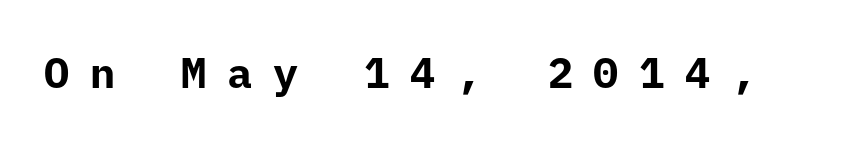
{"serif": "no", "italic": "no", "bold": "yes", "weight": "bold", "width": "normal", "stroke_contrast": "low", "x_height": "medium", "monospaced": "yes", "underline": "no", "letter_spacing": "wide", "letter_spacing_em": 0.49, "glyph_px": 42}
